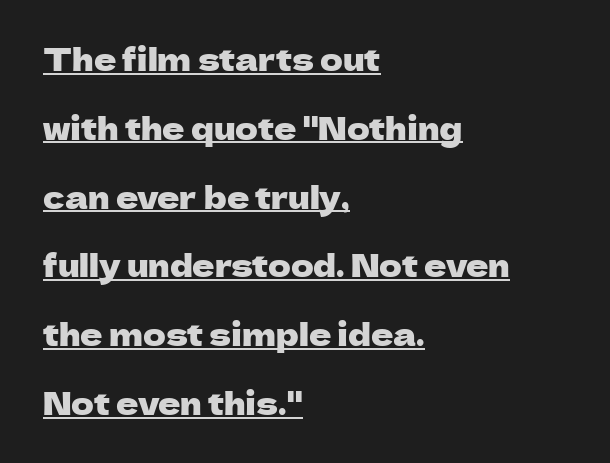
{"serif": "no", "italic": "no", "width": "normal", "stroke_contrast": "low", "x_height": "medium", "monospaced": "no", "underline": "yes", "align": "left", "line_spacing": "loose", "line_spacing_ratio": 2.22, "letter_spacing": "normal", "letter_spacing_em": 0.0, "glyph_px": 31}
